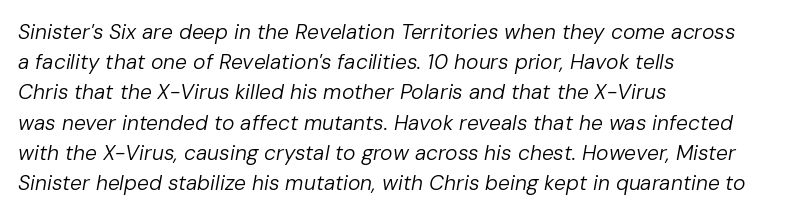
The image shows 21 px text type, italic (leaning right); set left-aligned, normal line spacing (1.44x), normal letter spacing, not underlined.
